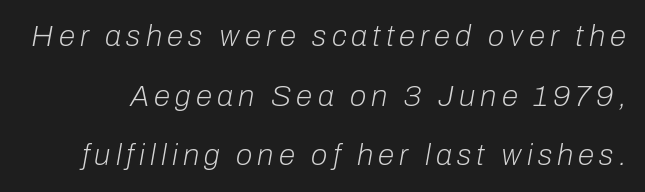
{"italic": "yes", "lean": "right", "slant_degrees": 10, "bold": "no", "weight": "light", "width": "normal", "stroke_contrast": "low", "x_height": "medium", "monospaced": "no", "underline": "no", "line_spacing": "loose", "line_spacing_ratio": 1.99, "glyph_px": 30}
